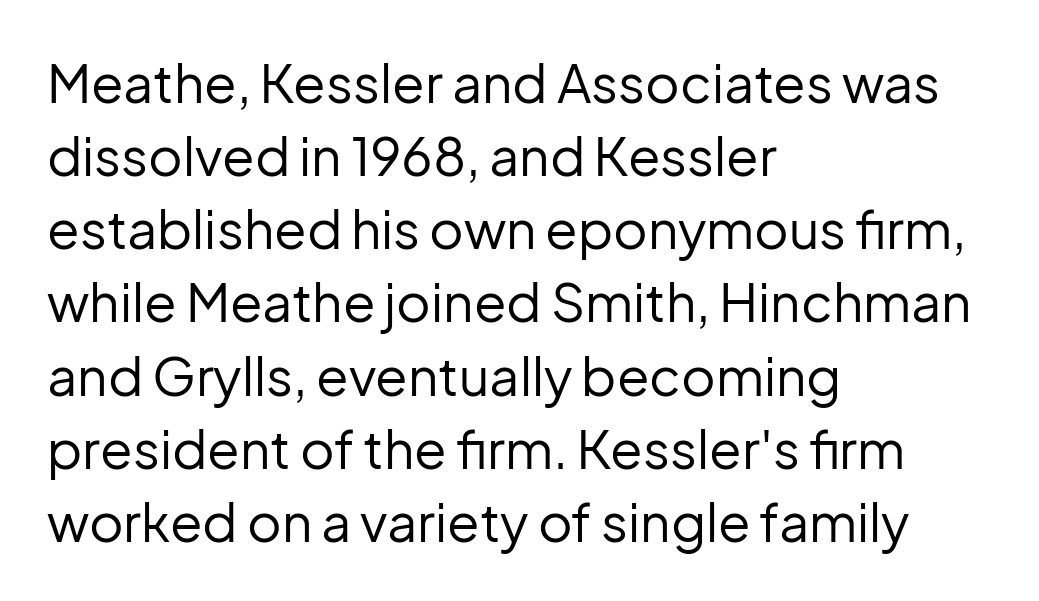
{"serif": "no", "italic": "no", "bold": "no", "weight": "regular", "width": "normal", "stroke_contrast": "low", "x_height": "medium", "monospaced": "no", "underline": "no", "align": "left", "line_spacing": "normal", "line_spacing_ratio": 1.38, "letter_spacing": "normal", "letter_spacing_em": 0.0, "glyph_px": 53}
